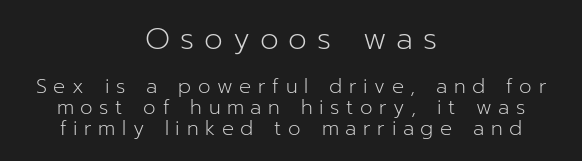
{"serif": "no", "italic": "no", "bold": "no", "weight": "light", "width": "normal", "stroke_contrast": "low", "x_height": "medium", "monospaced": "no", "underline": "no", "align": "center", "line_spacing": "tight", "line_spacing_ratio": 1.05, "letter_spacing": "wide", "letter_spacing_em": 0.33, "larger_block": "first", "size_ratio": 1.5, "glyph_px": 30}
